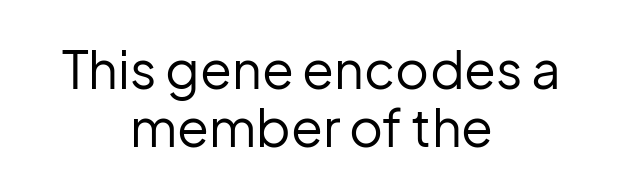
The image shows 52 px regular-weight sans-serif type, upright; set centered, tight line spacing (1.12x), normal letter spacing, not underlined; low stroke contrast and a medium x-height.
